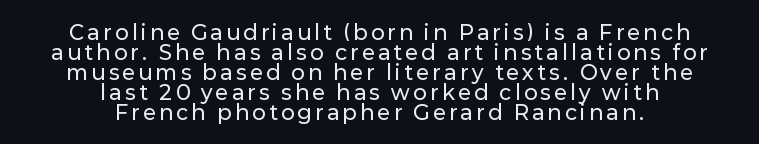
Both edges are ragged and mirror each other, which tells us the setting is centered. No italicization has been applied; the sample stays upright. Nobody drew a line under any word here. Is there much room between lines? No — they nearly touch.
